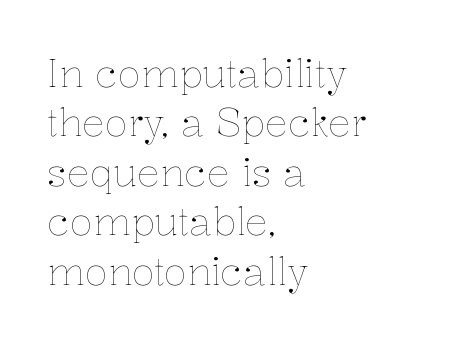
{"italic": "no", "bold": "no", "weight": "thin", "width": "normal", "stroke_contrast": "low", "x_height": "medium", "monospaced": "no", "underline": "no", "align": "left", "line_spacing": "normal", "line_spacing_ratio": 1.3, "letter_spacing": "normal", "letter_spacing_em": 0.0, "glyph_px": 38}
